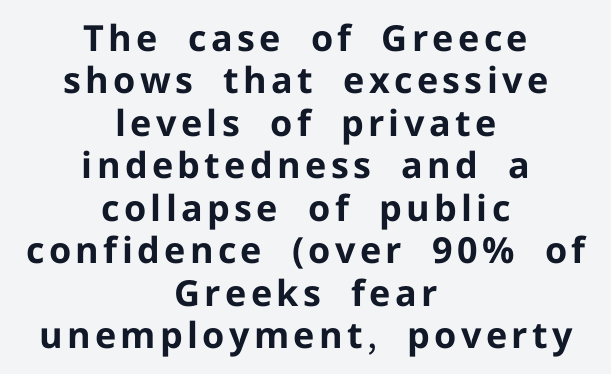
The image shows 36 px bold sans-serif type, upright; set centered, line spacing 1.18x, not underlined; low stroke contrast and a medium x-height.
